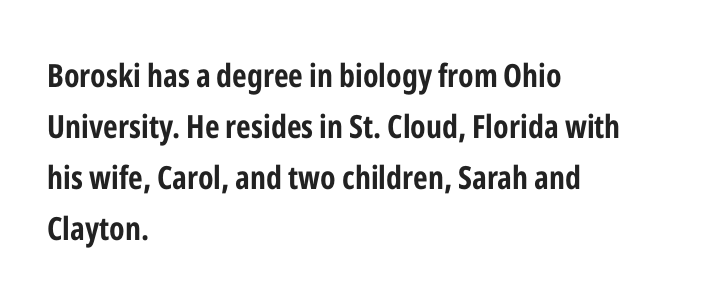
{"serif": "no", "italic": "no", "bold": "yes", "weight": "bold", "width": "condensed", "stroke_contrast": "low", "x_height": "medium", "monospaced": "no", "underline": "no", "align": "left", "line_spacing": "normal", "line_spacing_ratio": 1.59, "letter_spacing": "normal", "letter_spacing_em": 0.0, "glyph_px": 32}
